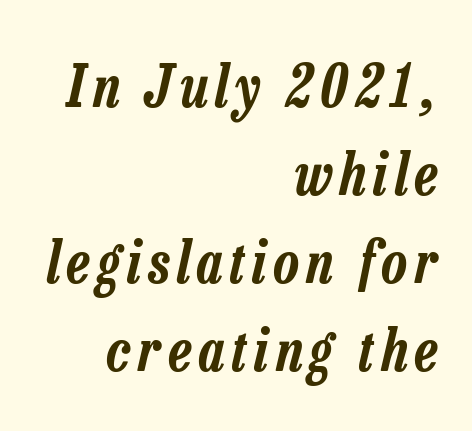
Leading matches the norm, producing a regular column. Unmarked baselines from the first word to the last. The specimen reads as italic at a glance. Line endings align vertically; line beginnings do not. Note the varied advance widths — an 'i' is clearly narrower than an 'm'.
